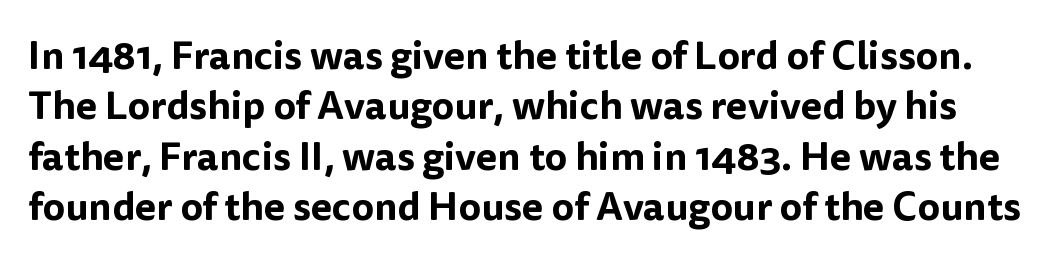
Standard letterfit; no display-style spreading of the glyphs. Ascenders rise straight up at ninety degrees. The rows are spaced the way most documents space them. Here the designer chose a conventional face with non-uniform glyph widths.
